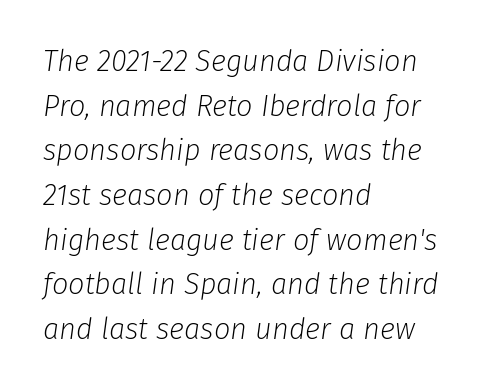
Q: Is the text bold? A: No.
Q: Is the text italic (slanted)? A: Yes, it leans right by about 8 degrees.
Q: Is the text underlined? A: No.
Q: How is the paragraph aligned? A: Left-aligned.
Q: Is the spacing between letters normal or unusually wide? A: Normal.
Q: Is the spacing between lines tight, normal or loose? A: Normal.
Q: Width (condensed, normal, or wide)? A: Normal.
Q: Stroke contrast? A: Low.
Q: x-height? A: Medium.
Q: Monospaced? A: No.
